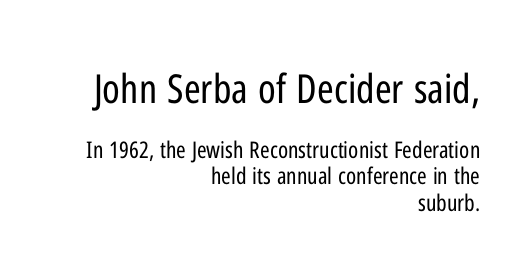
Summary of vertical rhythm: compact, with narrow interline spacing. The passage shown has conventional tracking throughout. The rag falls on the left side of this text block. Here the designer chose a conventional face with non-uniform glyph widths. These lines are composed in type without serifs. The string is rendered with underlining switched off.
